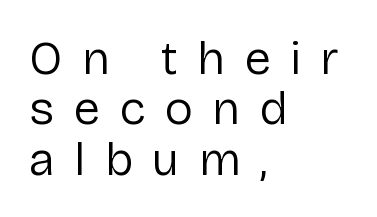
Q: Is the text bold? A: No.
Q: Is the text italic (slanted)? A: No, it is upright.
Q: Is the typeface a serif or a sans-serif typeface? A: Sans-serif.
Q: Is the text underlined? A: No.
Q: How is the paragraph aligned? A: Left-aligned.
Q: Is the spacing between letters normal or unusually wide? A: Unusually wide.
Q: Is the spacing between lines tight, normal or loose? A: Tight.
Q: Width (condensed, normal, or wide)? A: Normal.
Q: Stroke contrast? A: Low.
Q: x-height? A: Medium.
Q: Monospaced? A: No.
